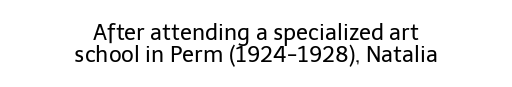
Q: Is the text bold? A: No.
Q: Is the text italic (slanted)? A: No, it is upright.
Q: Is the text underlined? A: No.
Q: How is the paragraph aligned? A: Centered.
Q: Is the spacing between letters normal or unusually wide? A: Normal.
Q: Is the spacing between lines tight, normal or loose? A: Tight.
